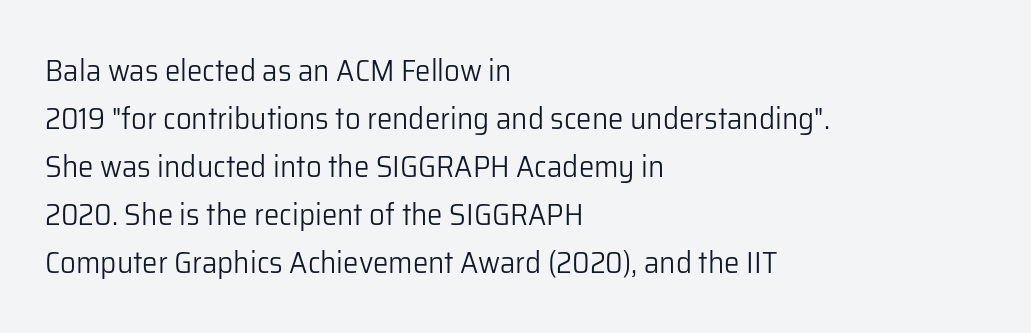
{"serif": "no", "italic": "no", "bold": "no", "weight": "light", "width": "normal", "stroke_contrast": "low", "x_height": "medium", "monospaced": "no", "underline": "no", "align": "left", "line_spacing": "normal", "line_spacing_ratio": 1.55, "letter_spacing": "normal", "letter_spacing_em": 0.0, "glyph_px": 31}
